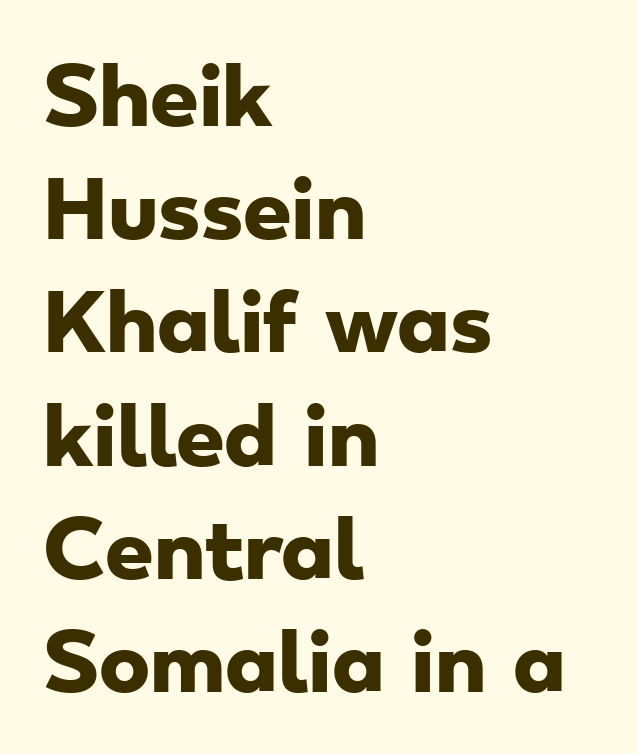
{"serif": "no", "bold": "yes", "weight": "heavy", "width": "wide", "stroke_contrast": "low", "x_height": "small", "monospaced": "no", "underline": "no", "align": "left", "line_spacing": "normal", "line_spacing_ratio": 1.47, "letter_spacing": "normal", "letter_spacing_em": 0.0, "glyph_px": 77}
